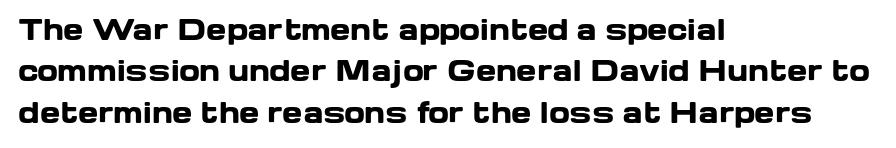
The image shows 27 px bold type, upright; set left-aligned, normal line spacing (1.53x), normal letter spacing, not underlined.
